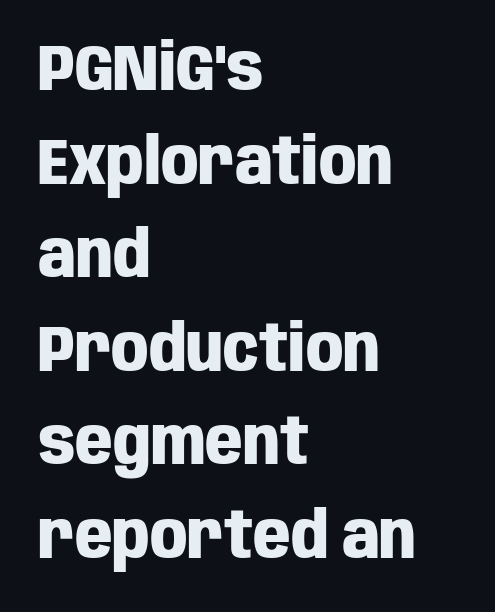
The image shows 65 px heavy, condensed sans-serif type, upright; set left-aligned, normal line spacing (1.44x), normal letter spacing, not underlined; low stroke contrast and a large x-height.
